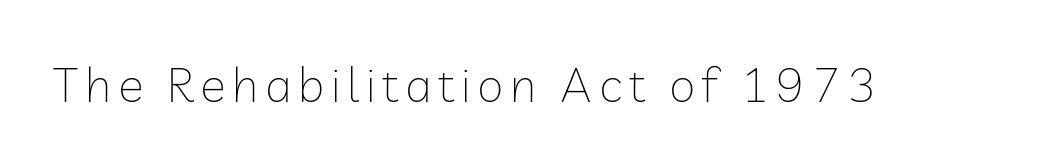
{"serif": "no", "italic": "no", "bold": "no", "weight": "thin", "width": "normal", "stroke_contrast": "low", "x_height": "medium", "monospaced": "no", "underline": "no", "glyph_px": 48}
